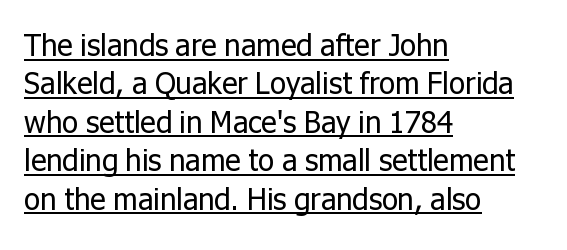
Q: Is the text bold? A: No.
Q: Is the text italic (slanted)? A: No, it is upright.
Q: Is the typeface a serif or a sans-serif typeface? A: Sans-serif.
Q: Is the text underlined? A: Yes.
Q: How is the paragraph aligned? A: Left-aligned.
Q: Is the spacing between letters normal or unusually wide? A: Normal.
Q: Is the spacing between lines tight, normal or loose? A: Normal.
Q: Width (condensed, normal, or wide)? A: Normal.
Q: Stroke contrast? A: Low.
Q: x-height? A: Medium.
Q: Monospaced? A: No.
